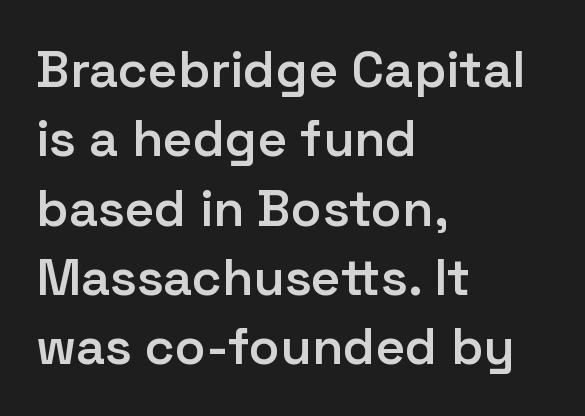
Q: Is the text bold? A: Semi-bold.
Q: Is the text italic (slanted)? A: No, it is upright.
Q: Is the typeface a serif or a sans-serif typeface? A: Sans-serif.
Q: Is the text underlined? A: No.
Q: How is the paragraph aligned? A: Left-aligned.
Q: Is the spacing between letters normal or unusually wide? A: Normal.
Q: Is the spacing between lines tight, normal or loose? A: Normal.
Q: Width (condensed, normal, or wide)? A: Normal.
Q: Stroke contrast? A: Low.
Q: x-height? A: Medium.
Q: Monospaced? A: No.
